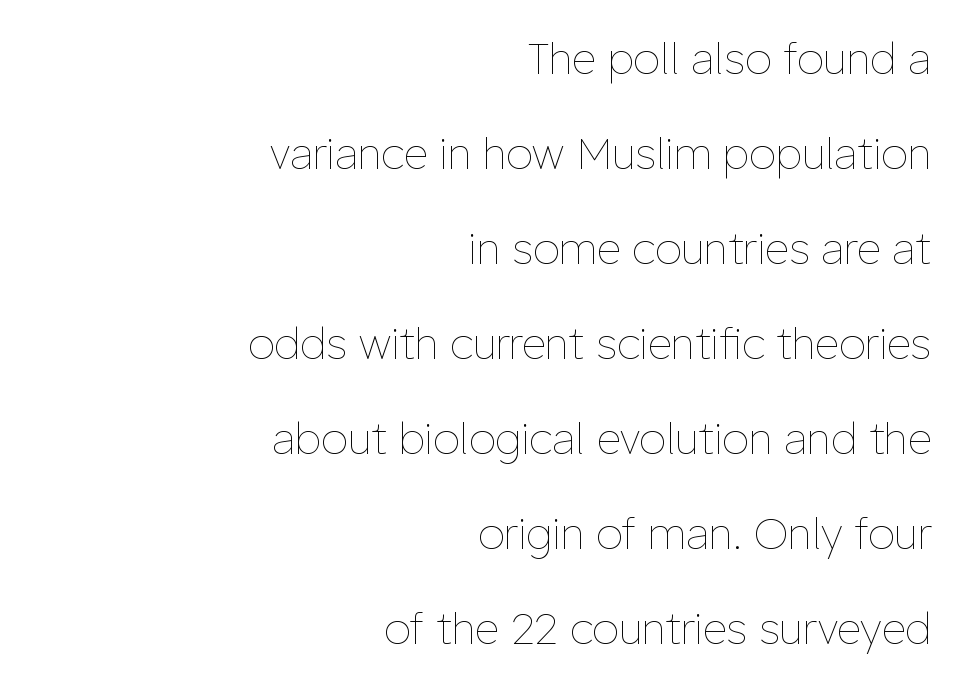
Every row of glyphs terminates at an identical x-position on the right. Rendered with straight, roman letterforms. Is there much room between lines? Yes — plenty of vertical air separates them. Caption: face not bold, strokes unweighted. The passage shown is typed in a proportional face where columns would drift.
